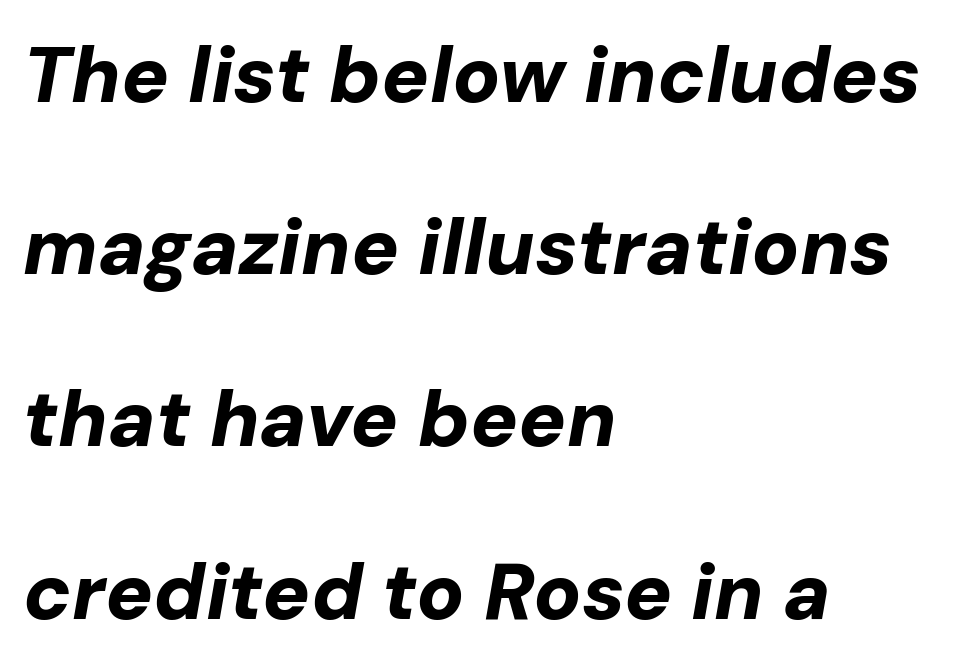
Q: Is the text bold? A: Yes.
Q: Is the text italic (slanted)? A: Yes, it leans right by about 10 degrees.
Q: Is the text underlined? A: No.
Q: How is the paragraph aligned? A: Left-aligned.
Q: Is the spacing between letters normal or unusually wide? A: Normal.
Q: Is the spacing between lines tight, normal or loose? A: Loose.
Q: Width (condensed, normal, or wide)? A: Normal.
Q: Stroke contrast? A: Low.
Q: x-height? A: Medium.
Q: Monospaced? A: No.
